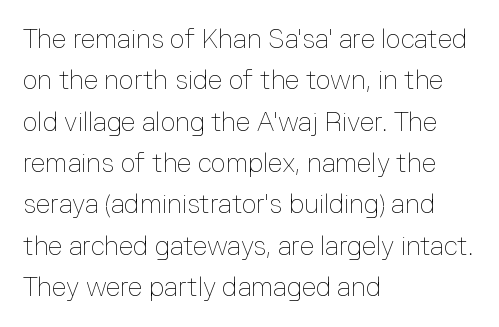
{"italic": "no", "bold": "no", "underline": "no", "align": "left", "line_spacing": "normal", "line_spacing_ratio": 1.59, "letter_spacing": "normal", "letter_spacing_em": 0.0, "glyph_px": 26}
